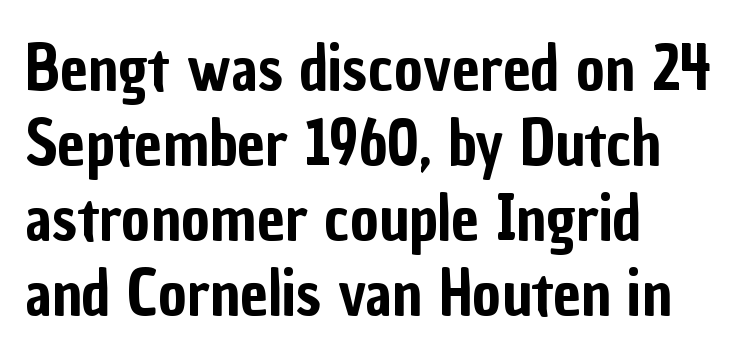
Q: Is the text italic (slanted)? A: No, it is upright.
Q: Is the typeface a serif or a sans-serif typeface? A: Sans-serif.
Q: Is the text underlined? A: No.
Q: How is the paragraph aligned? A: Left-aligned.
Q: Is the spacing between letters normal or unusually wide? A: Normal.
Q: Width (condensed, normal, or wide)? A: Condensed.
Q: Stroke contrast? A: Low.
Q: x-height? A: Medium.
Q: Monospaced? A: No.
